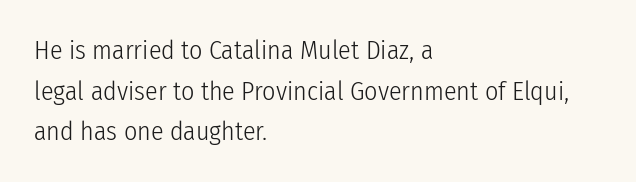
Q: Is the text bold? A: No.
Q: Is the text italic (slanted)? A: No, it is upright.
Q: Is the text underlined? A: No.
Q: How is the paragraph aligned? A: Left-aligned.
Q: Is the spacing between letters normal or unusually wide? A: Normal.
Q: Is the spacing between lines tight, normal or loose? A: Normal.
